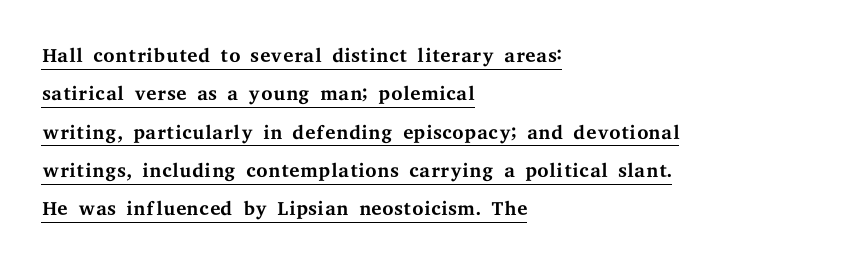
Typographically, this falls in the serif category. Is this a heavy cut? Hardly; it is regular or lighter. Nobody touched the tracking dial on this one. Tall strokes in this sample are plumb rather than angled.
